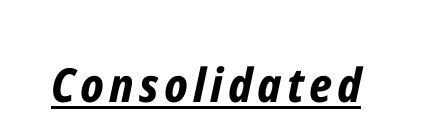
The image shows 47 px bold, condensed type, italic (leaning right); set underlined; low stroke contrast and a medium x-height.
